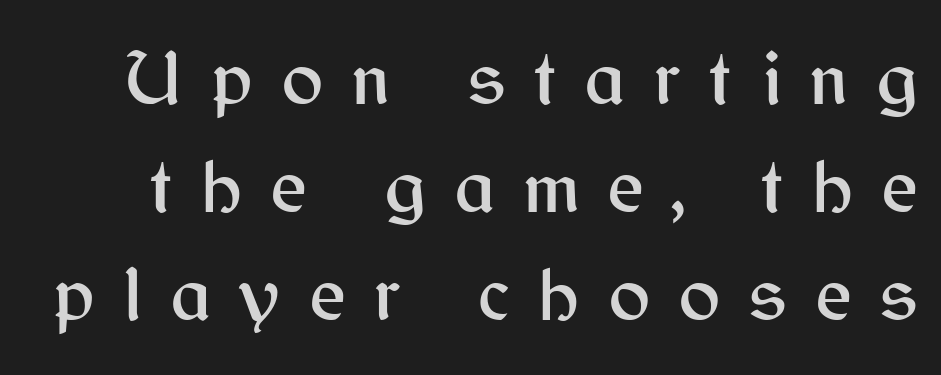
The image shows 79 px sans-serif type, upright; set normal line spacing (1.37x), unusually wide letter spacing (+0.35 em), not underlined; medium stroke contrast and a medium x-height.
